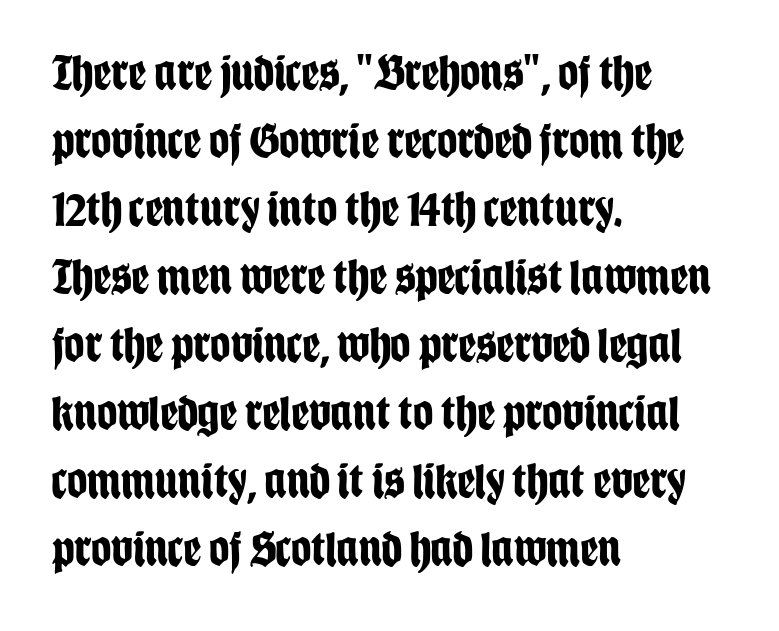
{"serif": "no", "italic": "no", "bold": "yes", "weight": "bold", "width": "condensed", "stroke_contrast": "low", "x_height": "large", "monospaced": "no", "underline": "no", "align": "left", "line_spacing": "normal", "line_spacing_ratio": 1.36, "letter_spacing": "normal", "letter_spacing_em": 0.0, "glyph_px": 50}
